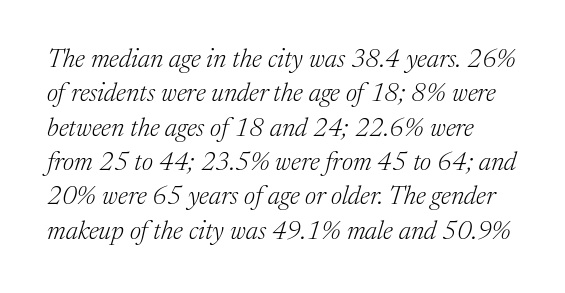
{"italic": "yes", "lean": "right", "slant_degrees": 17, "bold": "no", "underline": "no", "line_spacing": "normal", "line_spacing_ratio": 1.32, "letter_spacing": "normal", "letter_spacing_em": 0.0, "glyph_px": 26}
